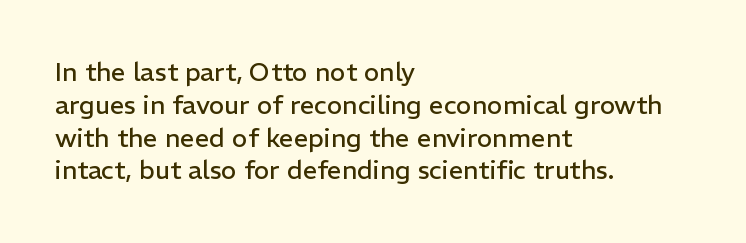
The image shows 26 px text type, upright; set left-aligned, normal line spacing (1.26x), normal letter spacing, not underlined.
